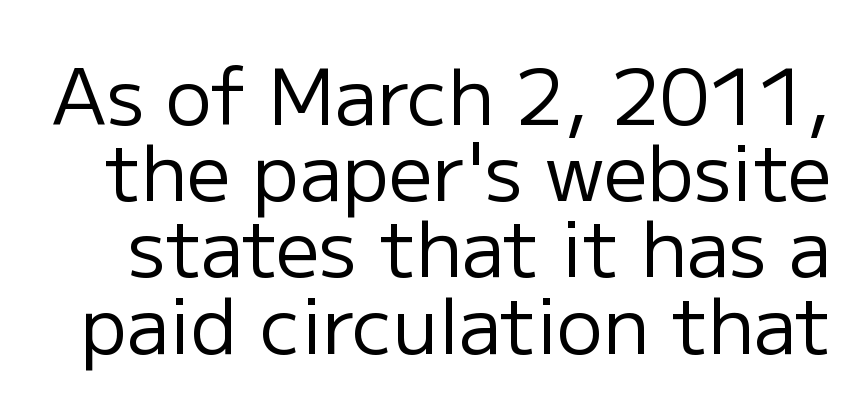
Weight: not bold — regular or lighter. How would I describe the line gaps? Narrow and economical. Notice how the stems are strictly vertical — no italics here. Nobody touched the tracking dial on this one.
